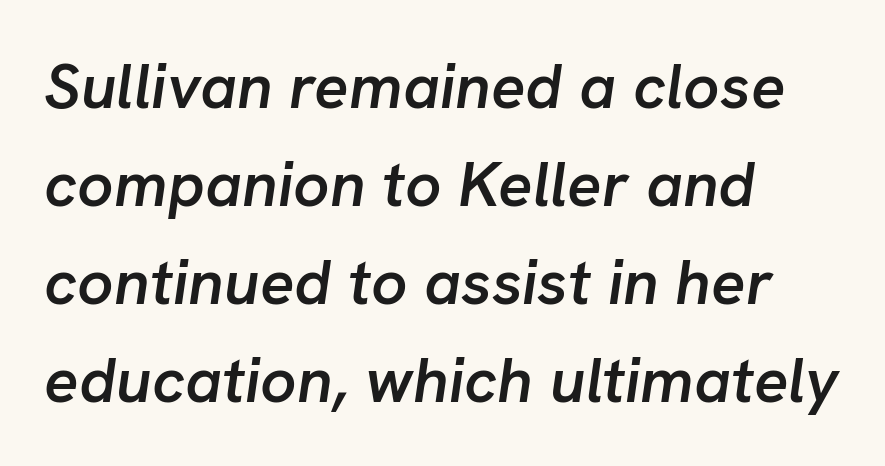
Q: Is the text bold? A: Semi-bold.
Q: Is the text italic (slanted)? A: Yes, it leans right by about 8 degrees.
Q: Is the text underlined? A: No.
Q: How is the paragraph aligned? A: Left-aligned.
Q: Is the spacing between letters normal or unusually wide? A: Normal.
Q: Is the spacing between lines tight, normal or loose? A: Normal.
Q: Width (condensed, normal, or wide)? A: Normal.
Q: Stroke contrast? A: Low.
Q: x-height? A: Medium.
Q: Monospaced? A: No.
